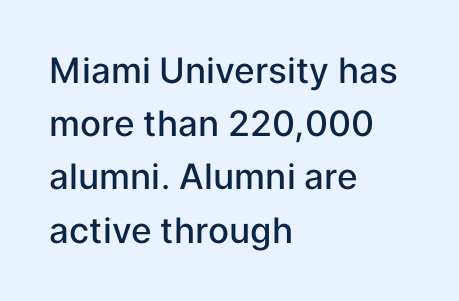
In terms of letterspacing, this is plain default setting. Does the weight exceed regular? Yes, but only to semibold. Lines of text with bare space underneath. Letterform terminals end flat and unadorned throughout the passage.
